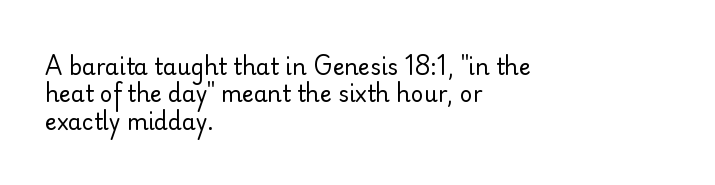
Rendered with straight, roman letterforms. Weight: not bold — regular or lighter. Words appear dense and cohesive because spacing is normal. Horizontal alignment here is leftward, the default for most running prose. A clean baseline with only descenders dipping below it.
